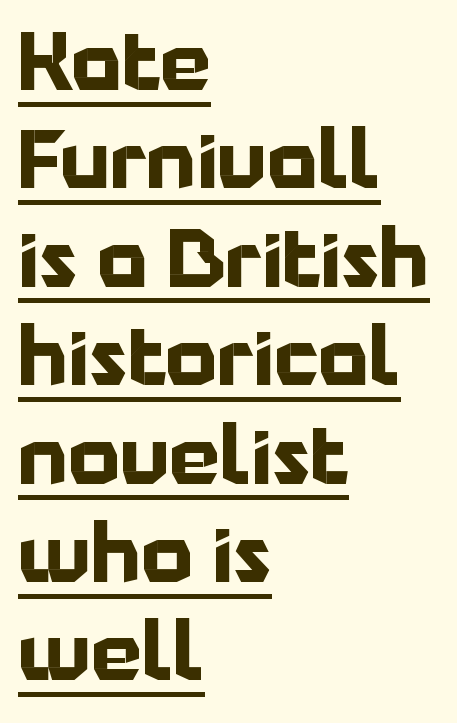
Does the weight exceed regular? Yes, all the way to bold. A rule runs beneath these lines of type. The letters carry no serifs — their stems end cleanly without finishing strokes. These lines are set flush left with a ragged right edge. The face used here is proportionally spaced, like ordinary book or web type.
